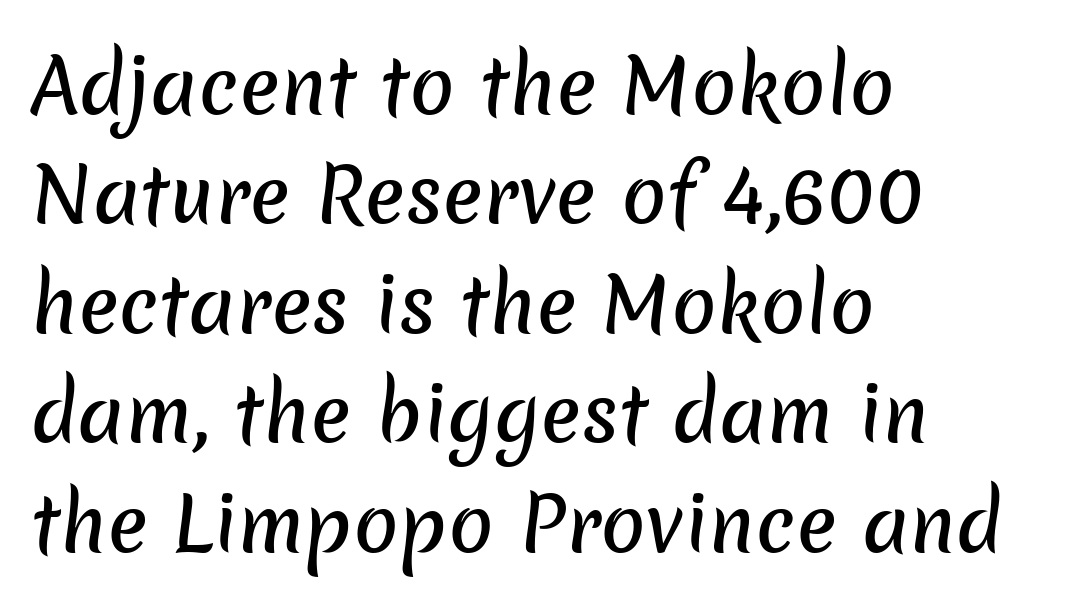
The glyphs are unaccompanied by any horizontal stroke below them. This block has exactly the height ordinary leading produces. Does extra space separate the letters? No, they use regular spacing. Spacing verdict: proportional, widths tailored to each character. The typesetter chose a ragged-right arrangement here. To sum up the face: it is a sans, with no serifs.
